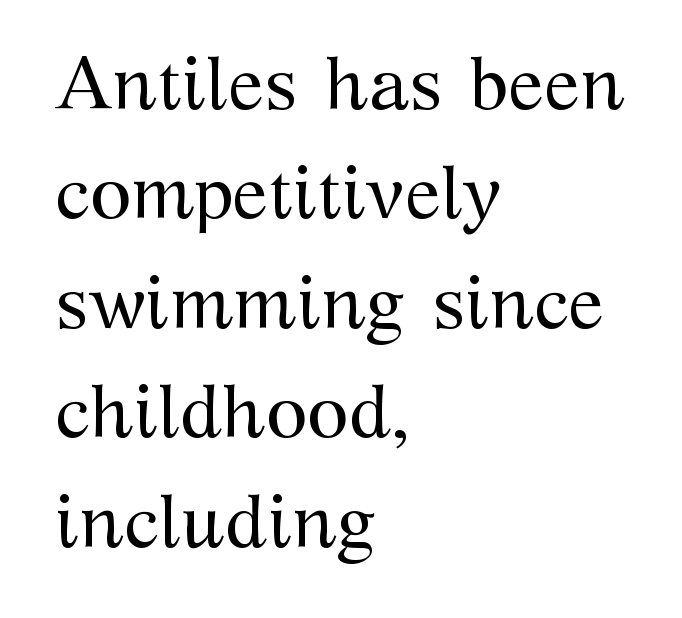
{"serif": "yes", "italic": "no", "bold": "no", "weight": "regular", "width": "normal", "stroke_contrast": "medium", "x_height": "medium", "monospaced": "no", "underline": "no", "align": "left", "line_spacing": "normal", "line_spacing_ratio": 1.46, "letter_spacing": "normal", "letter_spacing_em": 0.0, "glyph_px": 75}
